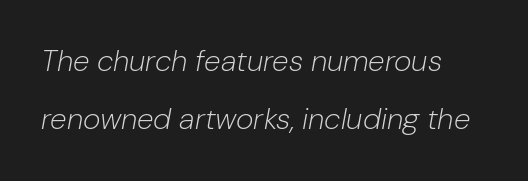
The image shows 30 px light type, italic (leaning right); set left-aligned, loose line spacing (1.95x), normal letter spacing, not underlined; low stroke contrast and a medium x-height.
